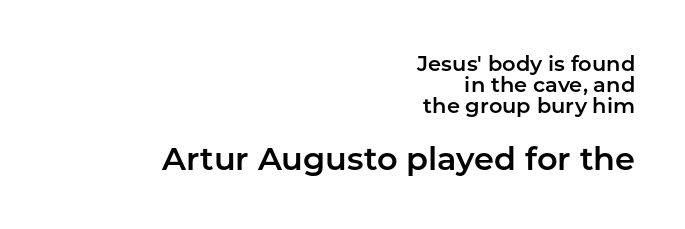
The glyphs are unaccompanied by any horizontal stroke below them. Leftover space on each line is placed entirely before the opening word. Leading: reduced. Nothing unusual about the tracking: characters are spaced as the font intends.
